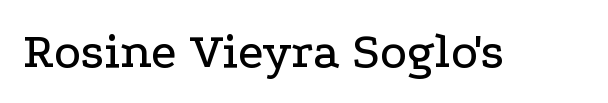
To sum up the face: it has serifs. Rule under the text: the space is simply empty. These lines are rendered in a variable-pitch font. The type sits square on the baseline with zero lean. Short note: letters normally spaced.
